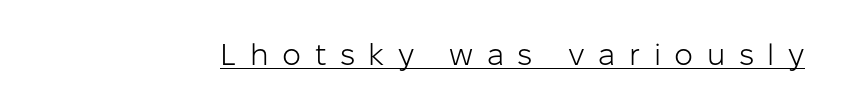
{"serif": "no", "italic": "no", "bold": "no", "weight": "light", "width": "normal", "stroke_contrast": "low", "x_height": "medium", "monospaced": "no", "underline": "yes", "letter_spacing": "wide", "letter_spacing_em": 0.45, "glyph_px": 30}
